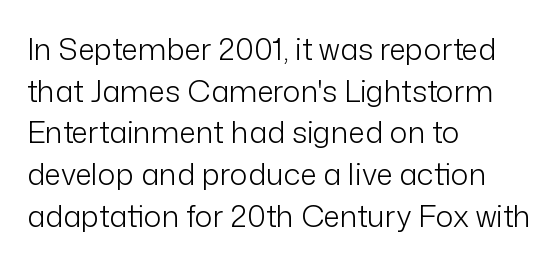
The image shows 30 px light sans-serif type, upright; set left-aligned, normal line spacing (1.39x), normal letter spacing, not underlined; low stroke contrast and a medium x-height.
